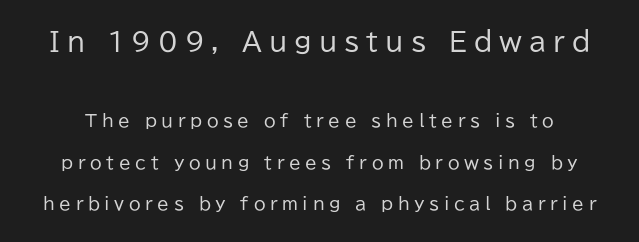
This block would shrink considerably if given ordinary leading; it's expanded now. The foot of each line stays bare and open. Stems here are at most as thick as an everyday book face. This sample uses expanded letter spacing, leaving extra air between glyphs. Top chunk: large. Bottom chunk: small.
